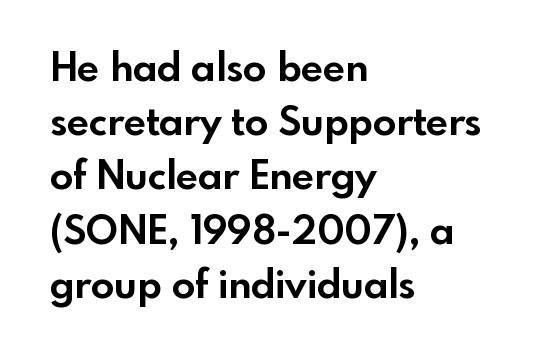
These lines carry a lot of weight — the face is fully bold. If you measured baseline to baseline, you'd find a middling distance. Characters remain perfectly vertical along every line. What kind of face is this? One without serifs — a sans.
